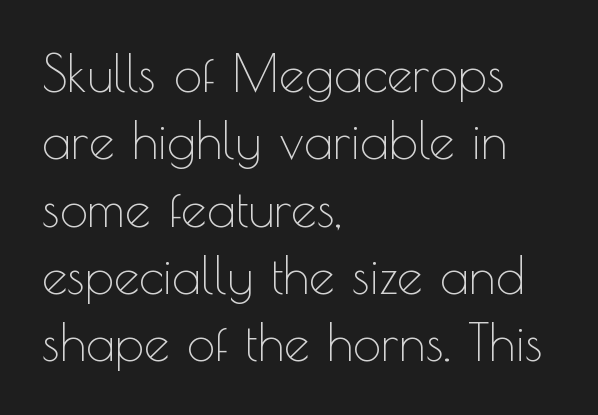
Q: Is the text bold? A: No.
Q: Is the text italic (slanted)? A: No, it is upright.
Q: Is the typeface a serif or a sans-serif typeface? A: Sans-serif.
Q: Is the text underlined? A: No.
Q: How is the paragraph aligned? A: Left-aligned.
Q: Is the spacing between letters normal or unusually wide? A: Normal.
Q: Is the spacing between lines tight, normal or loose? A: Normal.
Q: Width (condensed, normal, or wide)? A: Normal.
Q: x-height? A: Small.
Q: Monospaced? A: No.
